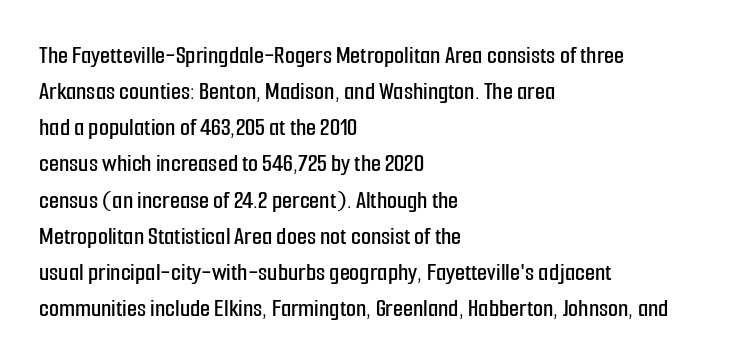
{"italic": "no", "underline": "no", "align": "left", "line_spacing": "normal", "line_spacing_ratio": 1.39, "letter_spacing": "normal", "letter_spacing_em": 0.0, "glyph_px": 26}
